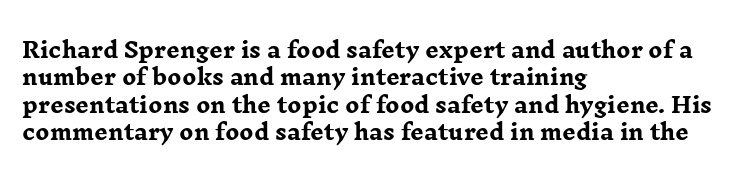
Q: Is the text bold? A: Yes.
Q: Is the text italic (slanted)? A: No, it is upright.
Q: Is the text underlined? A: No.
Q: How is the paragraph aligned? A: Left-aligned.
Q: Is the spacing between letters normal or unusually wide? A: Normal.
Q: Is the spacing between lines tight, normal or loose? A: Normal.
